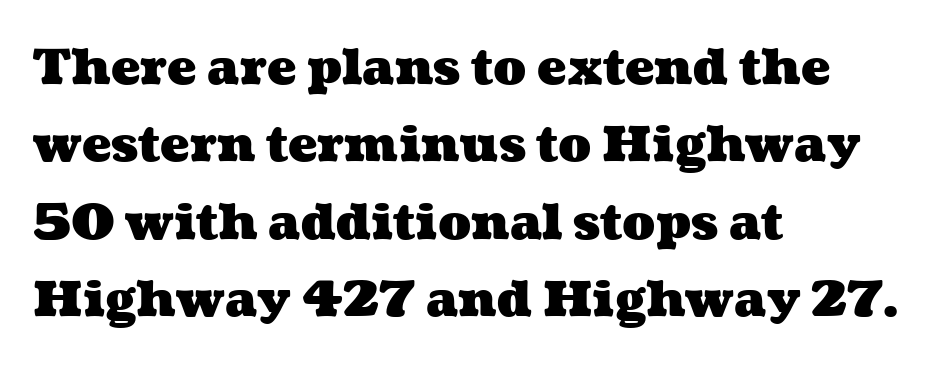
The image shows 49 px heavy, wide type; set left-aligned, normal line spacing (1.58x), normal letter spacing, not underlined; medium stroke contrast and a medium x-height.
